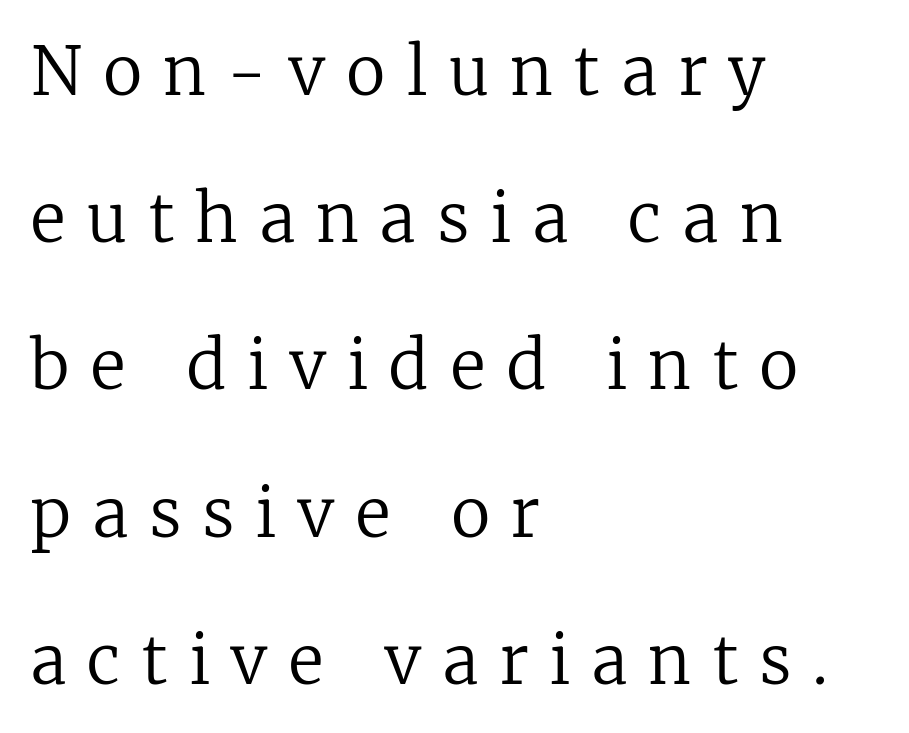
A typesetter would mark this as roman, not italic. Note the varied advance widths — an 'i' is clearly narrower than an 'm'. The weight tops out at a normal text grade. All the whitespace from short lines collects on the right. The rendering shows small feet on the letterforms — a serif design.
